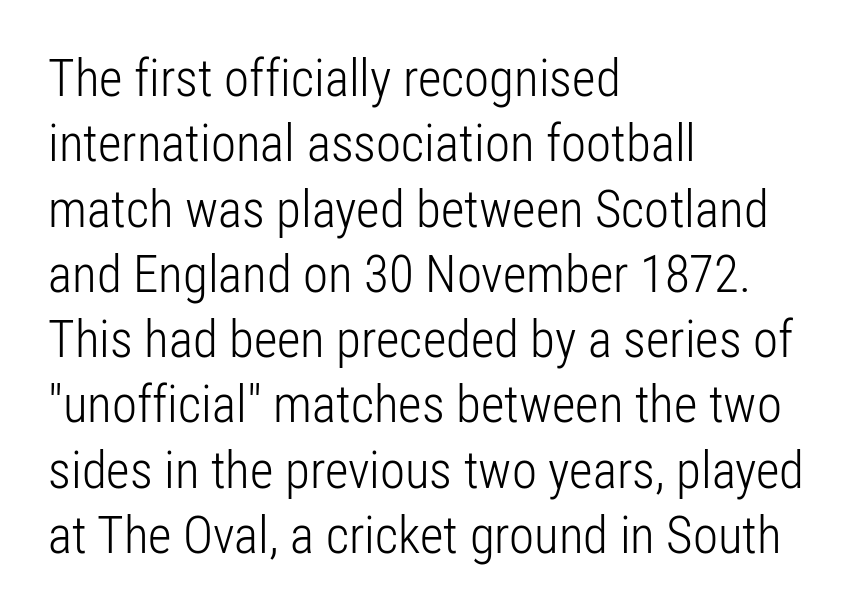
The image shows 51 px light, condensed sans-serif type, upright; set left-aligned, normal line spacing (1.28x), normal letter spacing, not underlined; low stroke contrast and a medium x-height.
